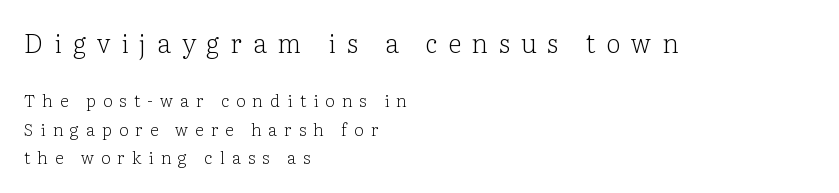
The image shows 26 px text type, upright; set left-aligned, normal line spacing (1.67x), unusually wide letter spacing (+0.42 em), not underlined; the first (top) block is 1.53x larger.
